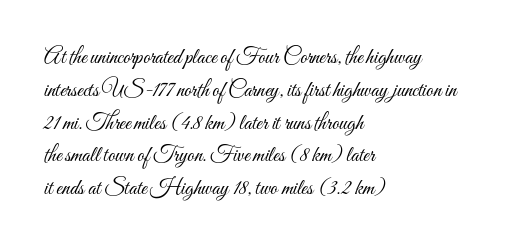
{"bold": "no", "underline": "no", "align": "left", "line_spacing": "normal", "line_spacing_ratio": 1.49, "letter_spacing": "normal", "letter_spacing_em": 0.0, "glyph_px": 22}
